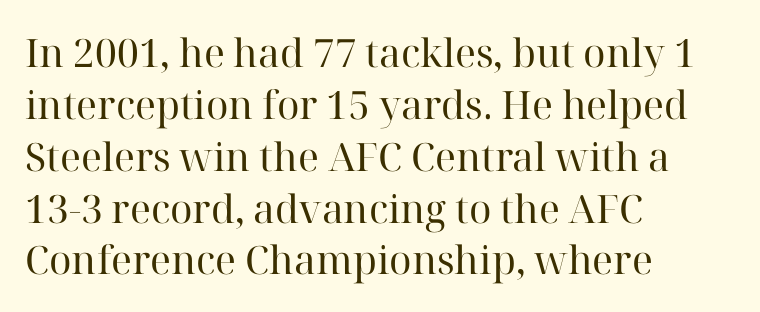
The image shows 39 px regular-weight serif type, upright; set left-aligned, normal line spacing (1.33x), normal letter spacing, not underlined; high stroke contrast and a medium x-height.
